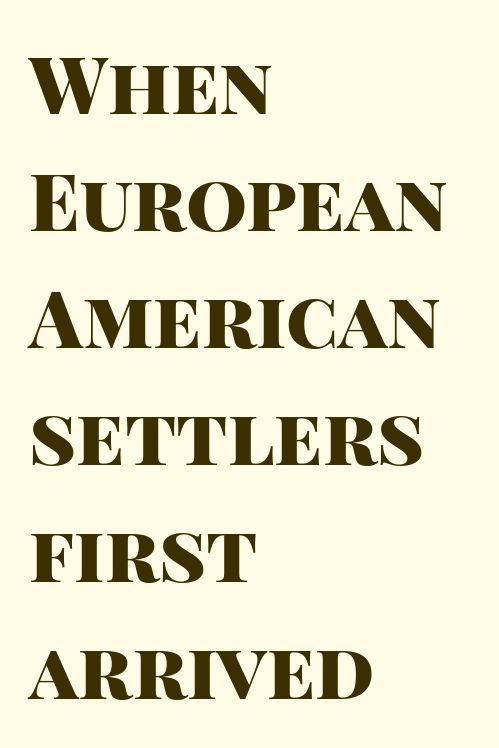
{"serif": "no", "italic": "no", "bold": "yes", "weight": "heavy", "width": "normal", "stroke_contrast": "high", "x_height": "large", "monospaced": "no", "underline": "no", "align": "left", "line_spacing": "normal", "line_spacing_ratio": 1.5, "letter_spacing": "normal", "letter_spacing_em": 0.0, "glyph_px": 78}
